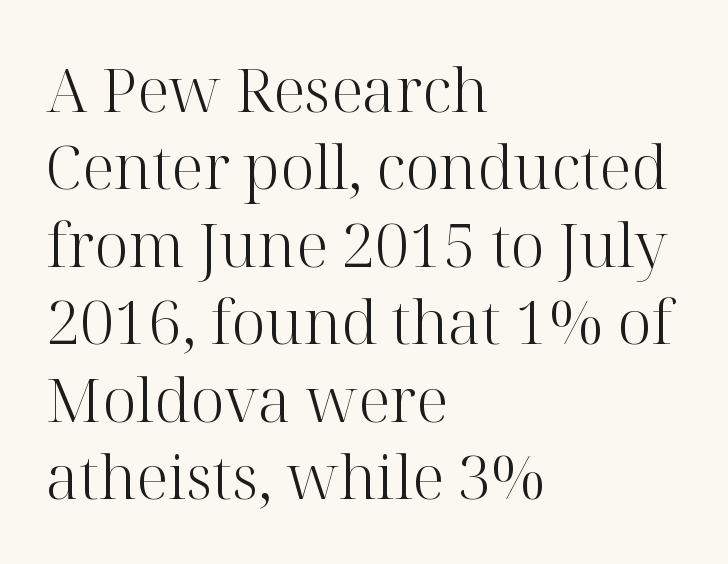
Q: Is the text bold? A: No.
Q: Is the text italic (slanted)? A: No, it is upright.
Q: Is the typeface a serif or a sans-serif typeface? A: Serif.
Q: Is the text underlined? A: No.
Q: How is the paragraph aligned? A: Left-aligned.
Q: Is the spacing between letters normal or unusually wide? A: Normal.
Q: Is the spacing between lines tight, normal or loose? A: Normal.
Q: Width (condensed, normal, or wide)? A: Normal.
Q: Stroke contrast? A: High.
Q: x-height? A: Medium.
Q: Monospaced? A: No.
